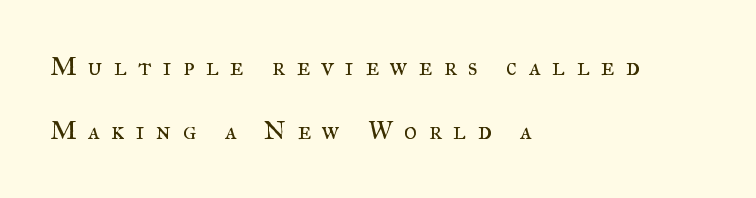
The image shows 26 px text type, upright; set left-aligned, loose line spacing (2.47x), unusually wide letter spacing (+0.43 em), not underlined.
